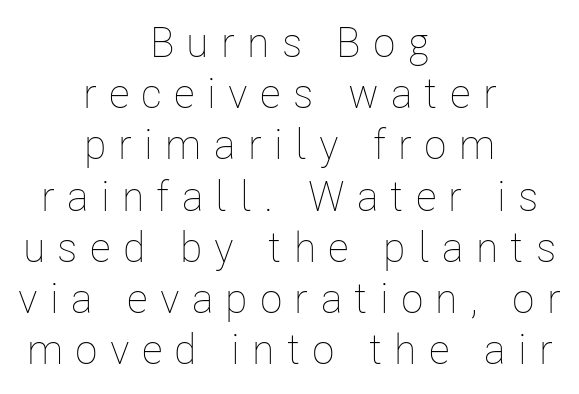
Is the block centered? Yes — each line is placed symmetrically about the middle. Ink coverage per letter is moderate at most. Display-style spreading of the glyphs; the letterfit is very open. Italic? Not at all — the glyphs are vertical.
